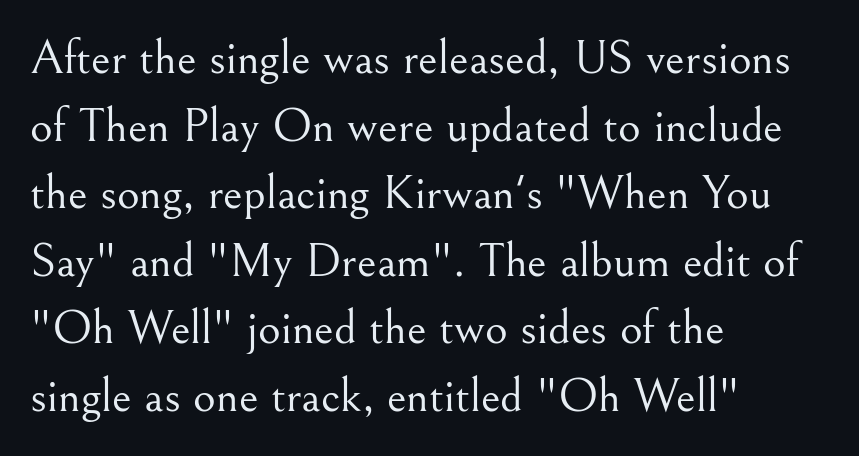
{"serif": "yes", "italic": "no", "bold": "no", "weight": "light", "width": "normal", "stroke_contrast": "medium", "x_height": "small", "monospaced": "no", "underline": "no", "align": "left", "line_spacing": "normal", "line_spacing_ratio": 1.38, "letter_spacing": "normal", "letter_spacing_em": 0.0, "glyph_px": 49}
